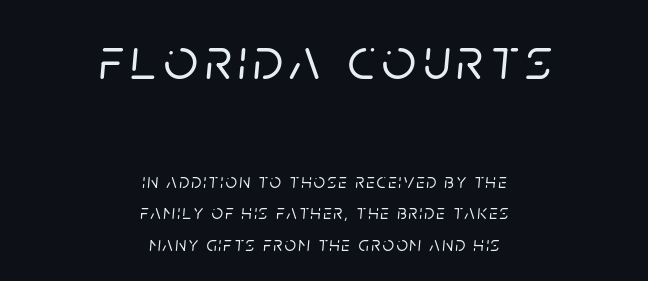
Rows of type keep a routine distance in the vertical direction. The emphasis by scale lands on block number one, above. The lines in this sample share a center point and differ in where they start and stop. Letters rest on an invisible, unmarked baseline. The axis of the letterforms is tilted away from vertical. The letters advance in unequal steps, a hallmark of proportional type.
